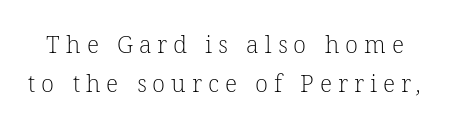
The image shows 24 px text type; set normal line spacing (1.63x), unusually wide letter spacing (+0.25 em), not underlined.
